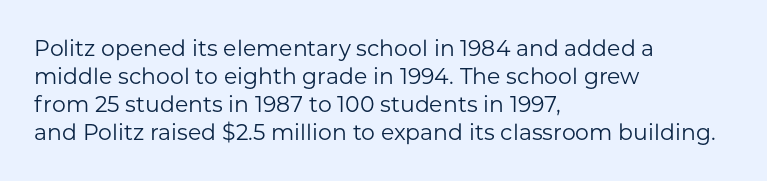
Normally led — the rows are evenly, conventionally spaced. Underlining? Definitely not there. The axis of the letterforms is exactly vertical. The passage is arranged the way most books set body copy — flush left. Default kerning and tracking; the words read as compact shapes.
